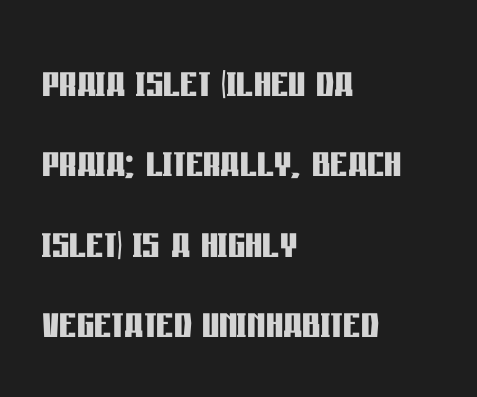
The image shows 54 px semibold, condensed sans-serif type, upright; set left-aligned, normal line spacing (1.49x), normal letter spacing, not underlined; low stroke contrast and a large x-height.
